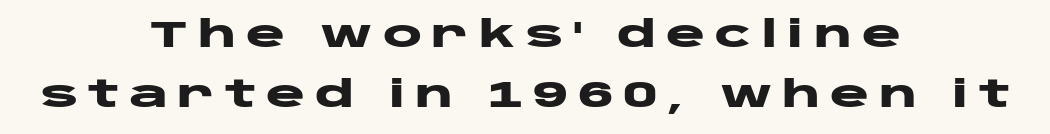
Q: Is the text bold? A: Yes.
Q: Is the text italic (slanted)? A: No, it is upright.
Q: Is the typeface a serif or a sans-serif typeface? A: Sans-serif.
Q: Is the text underlined? A: No.
Q: How is the paragraph aligned? A: Centered.
Q: Is the spacing between letters normal or unusually wide? A: Unusually wide.
Q: Is the spacing between lines tight, normal or loose? A: Normal.
Q: Width (condensed, normal, or wide)? A: Wide.
Q: Stroke contrast? A: Low.
Q: x-height? A: Large.
Q: Monospaced? A: No.
